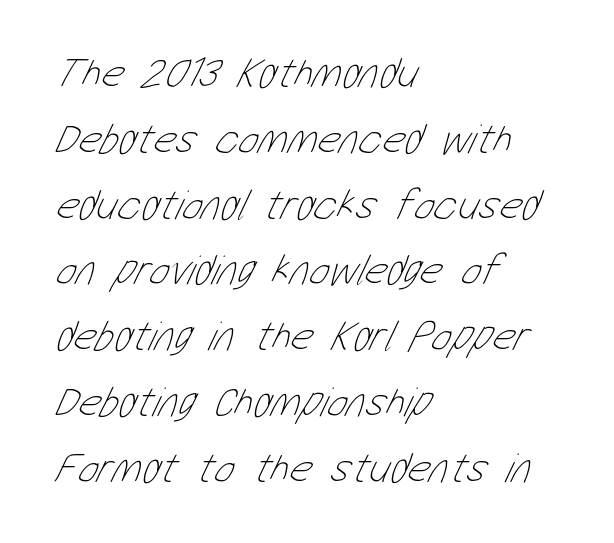
Q: Is the text bold? A: No.
Q: Is the text underlined? A: No.
Q: How is the paragraph aligned? A: Left-aligned.
Q: Is the spacing between letters normal or unusually wide? A: Normal.
Q: Is the spacing between lines tight, normal or loose? A: Normal.
Q: Width (condensed, normal, or wide)? A: Condensed.
Q: Stroke contrast? A: Low.
Q: x-height? A: Medium.
Q: Monospaced? A: No.
